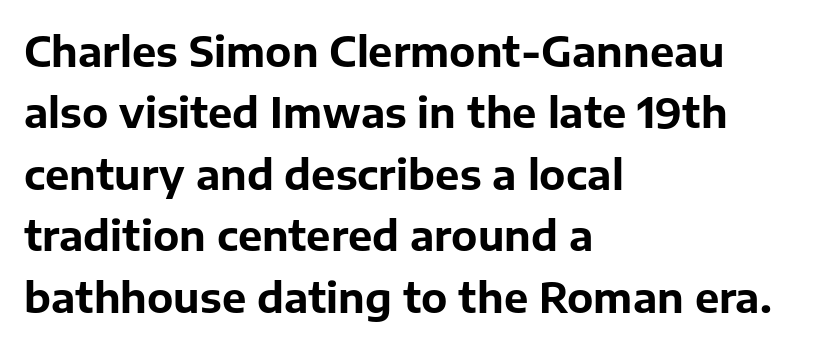
Quick note: interline space is typical. The typeface chosen for these lines omits serifs. The face used here is proportionally spaced, like ordinary book or web type. As a designer I'd log this as weight 700, bold. The words here are not underlined.
